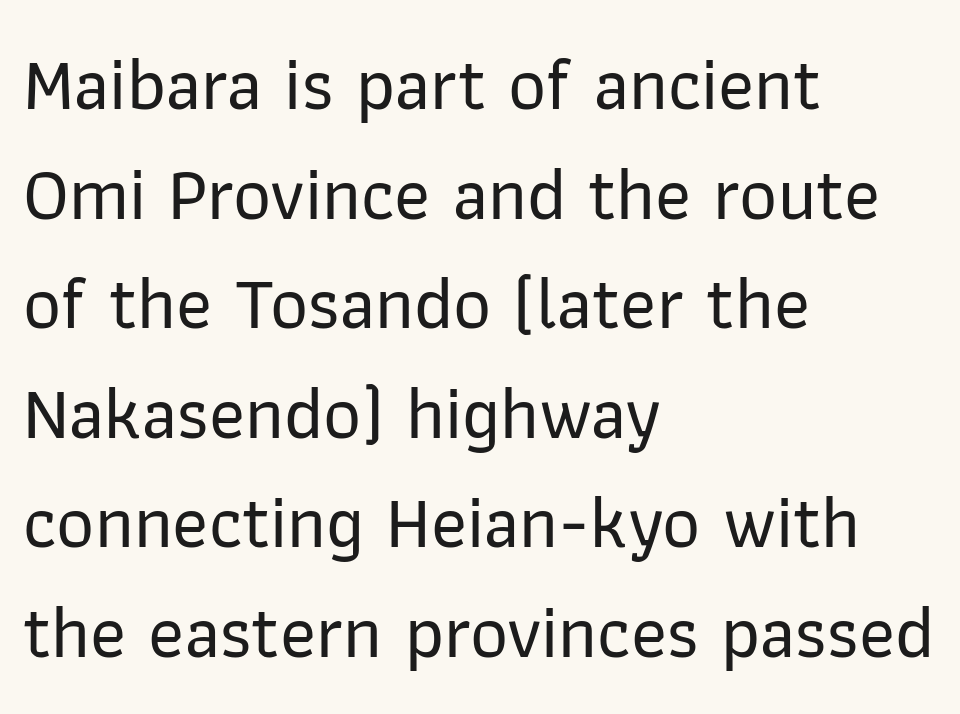
The image shows 74 px sans-serif type, upright; set left-aligned, normal line spacing (1.48x), normal letter spacing, not underlined; low stroke contrast and a medium x-height.
